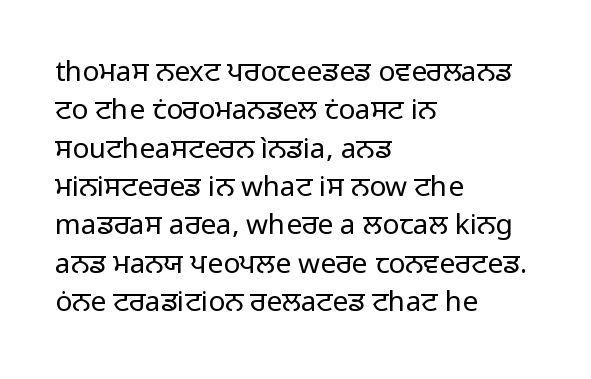
The paragraph shown leans on its left margin. The specimen omits any rule beneath the text block's lines. The passage shown stacks its lines at a standard gap. Are there feet on the stems? There aren't — it's a sans. Standard letterfit; no display-style spreading of the glyphs. The letters look calm and open, with moderate or lighter stems.
